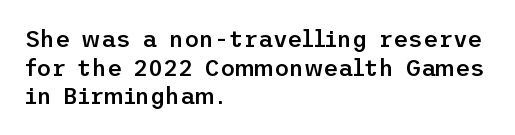
The image shows 23 px text type, upright; set left-aligned, normal line spacing (1.25x), normal letter spacing, not underlined.
